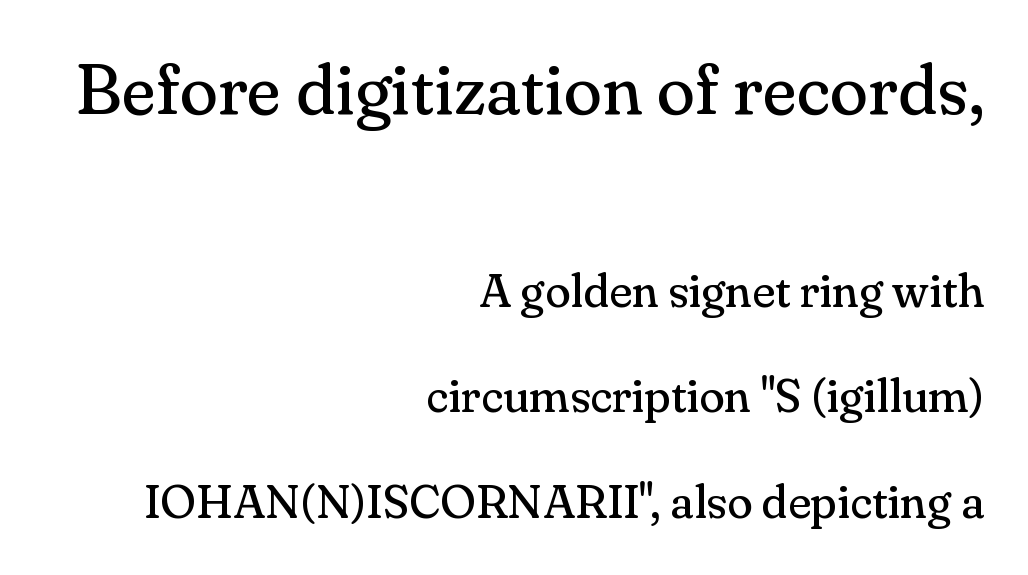
A student would notice the top passage is typeset larger than what follows. On a weight scale, this lands at 450 or below. The rendering shows small feet on the letterforms — a serif design. Unmarked baselines from the first word to the last. A typesetter would mark this as roman, not italic.
